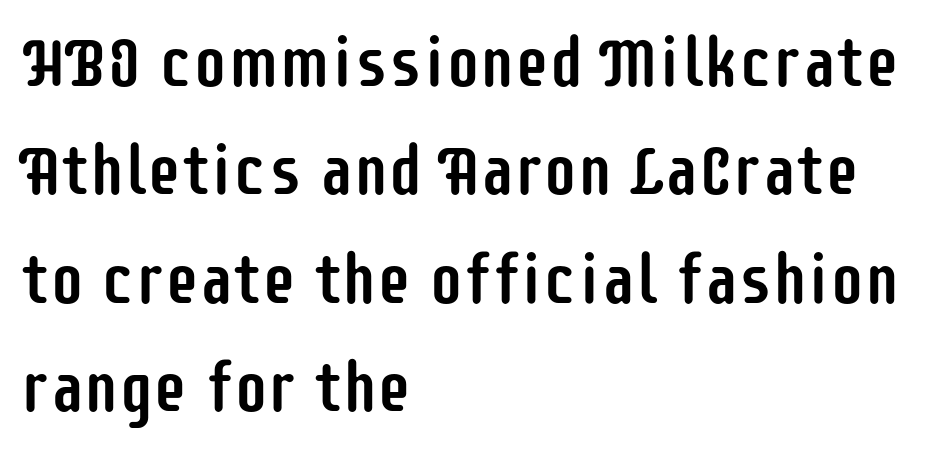
Quick note: interline space is typical. Is this a fixed-width face? No — the glyphs have proportional, varying widths. These lines stack with their left ends in a neat column. Anything drawn beneath the words? Only blank space. The text was rendered using a sans face with plain stroke endings. Nobody touched the tracking dial on this one.
